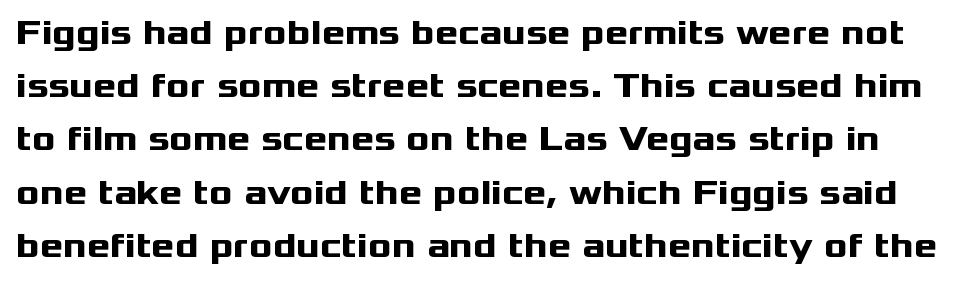
{"serif": "no", "italic": "no", "bold": "yes", "weight": "heavy", "width": "wide", "stroke_contrast": "medium", "x_height": "medium", "monospaced": "no", "underline": "no", "line_spacing": "normal", "line_spacing_ratio": 1.52, "letter_spacing": "normal", "letter_spacing_em": 0.0, "glyph_px": 35}
